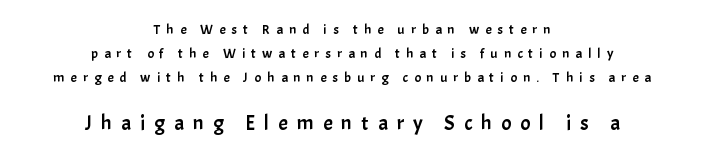
Style check: upright. Here the glyphs are tracked loosely, breaking word shapes into spaced letters. Short and long lines alike share a common midpoint. You get the small type first, then a jump to larger type.
